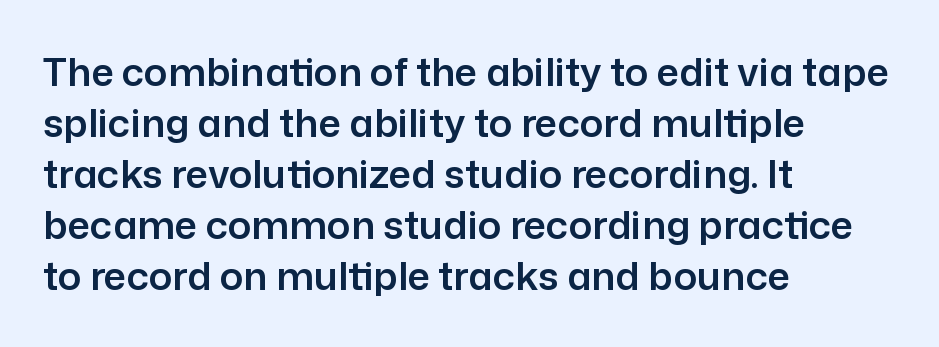
{"serif": "no", "italic": "no", "width": "normal", "stroke_contrast": "low", "x_height": "medium", "monospaced": "no", "underline": "no", "align": "left", "line_spacing": "normal", "line_spacing_ratio": 1.31, "letter_spacing": "normal", "letter_spacing_em": 0.0, "glyph_px": 39}
